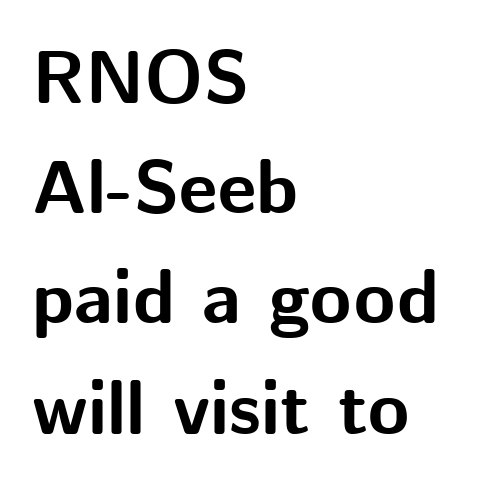
Tracking value appears to be zero — textbook default spacing. Where is the straight margin? On the left. Characters remain perfectly vertical along every line. Check under the words: just untouched page. These lines are composed in type without serifs. You could not count columns in this text — the font is proportionally spaced.
